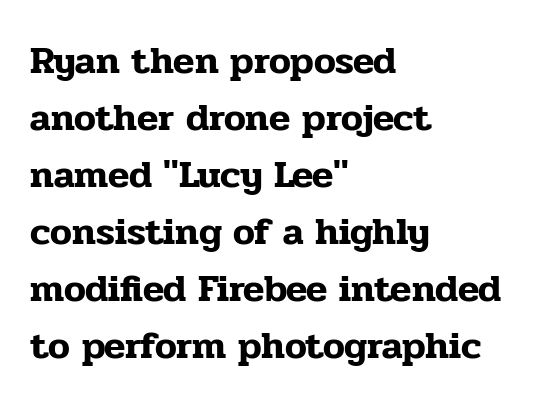
The image shows 39 px serif type, upright; set left-aligned, normal line spacing (1.46x), normal letter spacing, not underlined; low stroke contrast and a medium x-height.
